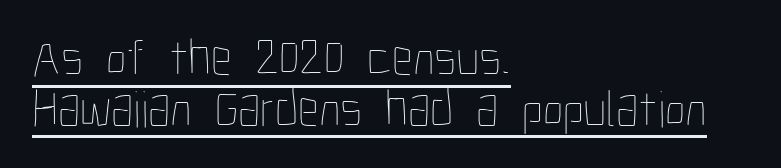
{"italic": "no", "bold": "no", "weight": "thin", "width": "condensed", "stroke_contrast": "low", "x_height": "medium", "monospaced": "no", "underline": "yes", "align": "left", "line_spacing": "tight", "line_spacing_ratio": 0.98, "letter_spacing": "normal", "letter_spacing_em": 0.0, "glyph_px": 52}
